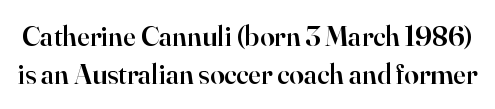
The tracking reads as untouched default to a designer's eye. Are there feet on the stems? There are — it's a serif. Bare-footed words on every line. A typesetter would call this proportional, since set widths differ per character. The face used here is a semibold: visibly heavier than regular, lighter than bold.
